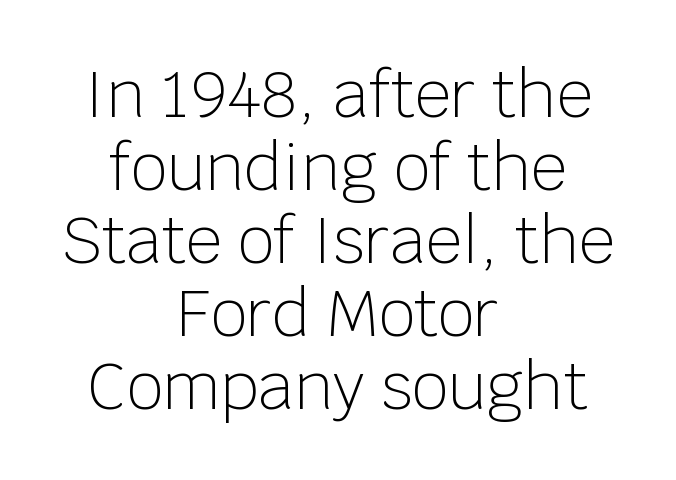
{"serif": "no", "italic": "no", "bold": "no", "weight": "light", "width": "normal", "stroke_contrast": "low", "x_height": "large", "monospaced": "no", "underline": "no", "align": "center", "line_spacing": "tight", "line_spacing_ratio": 1.14, "letter_spacing": "normal", "letter_spacing_em": 0.0, "glyph_px": 64}
